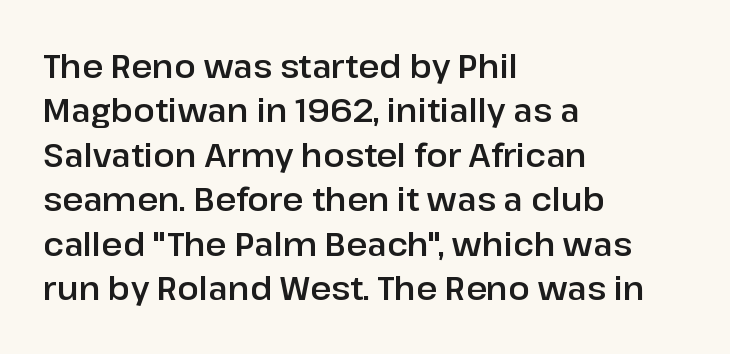
{"serif": "no", "italic": "no", "width": "normal", "stroke_contrast": "low", "x_height": "medium", "monospaced": "no", "underline": "no", "align": "left", "line_spacing": "normal", "line_spacing_ratio": 1.39, "letter_spacing": "normal", "letter_spacing_em": 0.0, "glyph_px": 32}
